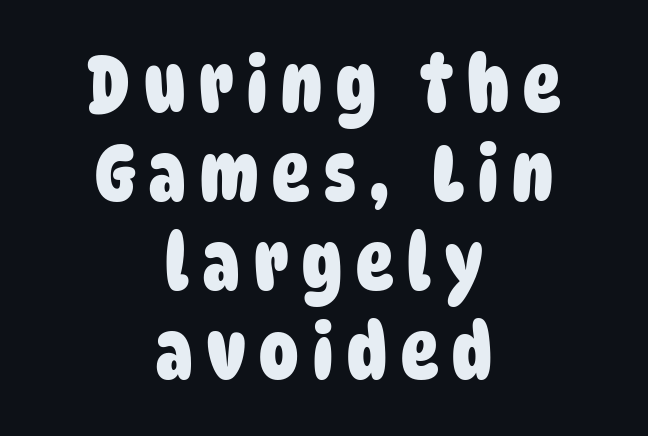
Looks like regular typesetting: each glyph gets only the width it needs. The font is running at its bold setting. Descenders hang freely into open space. Does the copy run flush right? No — it is centered line by line. Summary of vertical rhythm: compact, with narrow interline spacing.
